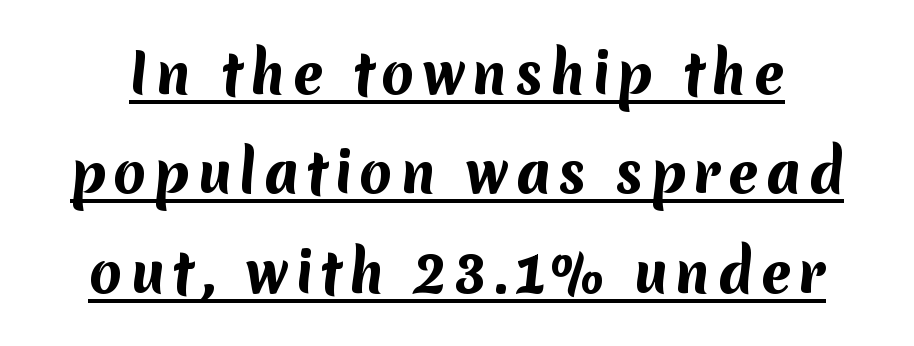
The letters carry no serifs — their stems end cleanly without finishing strokes. You could not count columns in this text — the font is proportionally spaced. Every word sits above its own underline. Plenty of ink on the page — the face is bold.
